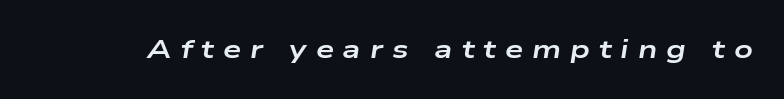
Q: Is the text bold? A: Yes.
Q: Is the text italic (slanted)? A: Yes, it leans right by about 9 degrees.
Q: Is the text underlined? A: No.
Q: Is the spacing between letters normal or unusually wide? A: Unusually wide.
